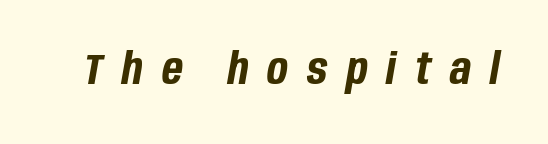
Q: Is the text bold? A: Yes.
Q: Is the text italic (slanted)? A: Yes, it leans right by about 10 degrees.
Q: Is the text underlined? A: No.
Q: Is the spacing between letters normal or unusually wide? A: Unusually wide.
Q: Width (condensed, normal, or wide)? A: Condensed.
Q: Stroke contrast? A: Low.
Q: x-height? A: Large.
Q: Monospaced? A: No.
